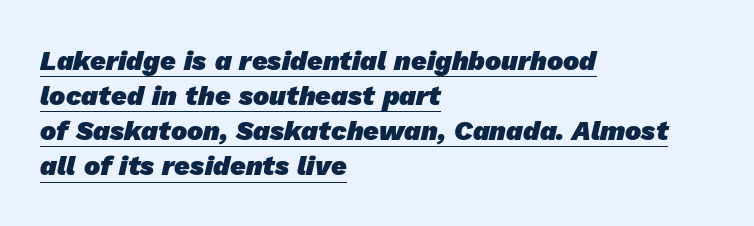
The image shows 27 px bold type; set left-aligned, normal line spacing (1.3x), normal letter spacing, underlined.
